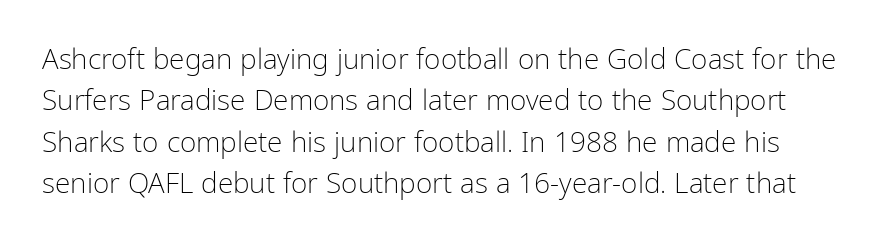
Check under the words: just untouched page. Each letter keeps its own natural width here, so spacing adapts to shape. Look at the bottom of the vertical strokes: they stop flat, with no serifs. Reading down the column, the eye jumps a familiar distance to each next line. Compared with a typical body face, this is equally light or lighter still. The line texture is even and compact thanks to regular tracking.
